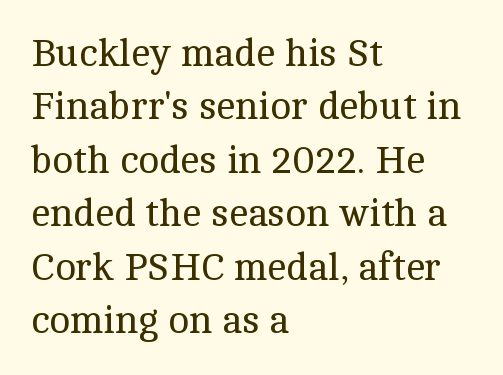
The image shows 39 px regular-weight serif type, upright; set left-aligned, normal line spacing (1.37x), normal letter spacing, not underlined; a medium x-height.
